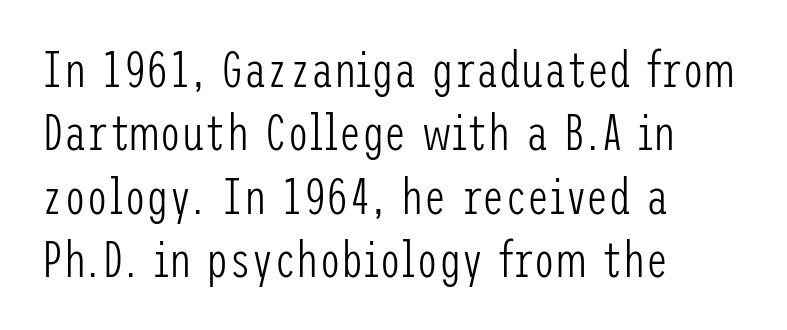
Q: Is the text bold? A: No.
Q: Is the text italic (slanted)? A: No, it is upright.
Q: Is the typeface a serif or a sans-serif typeface? A: Sans-serif.
Q: Is the text underlined? A: No.
Q: How is the paragraph aligned? A: Left-aligned.
Q: Is the spacing between letters normal or unusually wide? A: Normal.
Q: Is the spacing between lines tight, normal or loose? A: Normal.
Q: Width (condensed, normal, or wide)? A: Condensed.
Q: Stroke contrast? A: Low.
Q: x-height? A: Medium.
